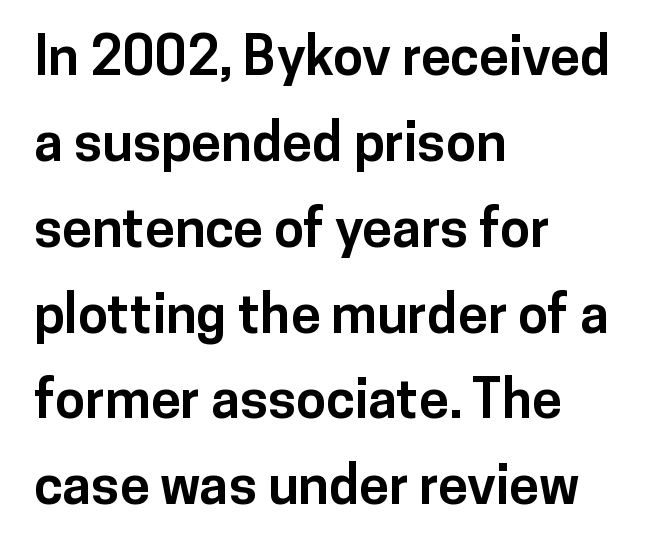
{"serif": "no", "italic": "no", "bold": "yes", "weight": "bold", "width": "normal", "stroke_contrast": "low", "x_height": "medium", "monospaced": "no", "underline": "no", "align": "left", "line_spacing": "normal", "line_spacing_ratio": 1.59, "letter_spacing": "normal", "letter_spacing_em": 0.0, "glyph_px": 54}
